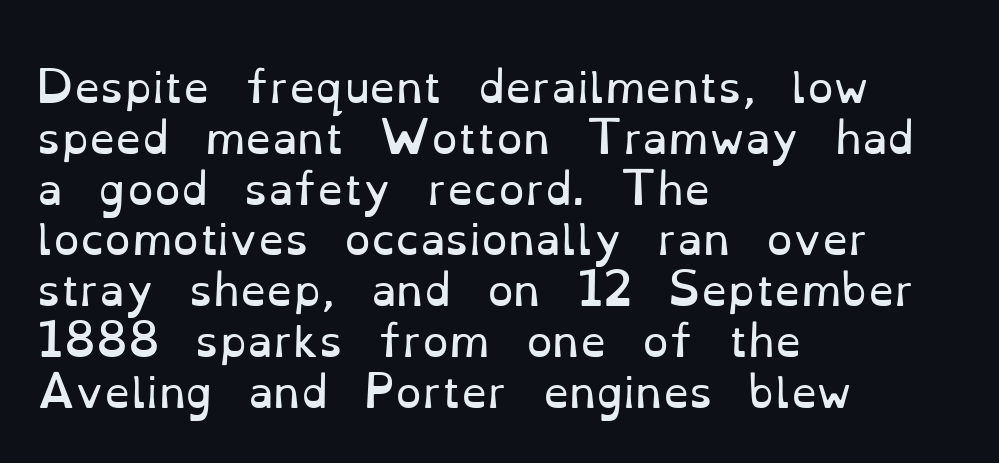
The image shows 42 px regular-weight serif type, upright; set left-aligned, line spacing 1.21x, normal letter spacing, not underlined; low stroke contrast and a small x-height.
